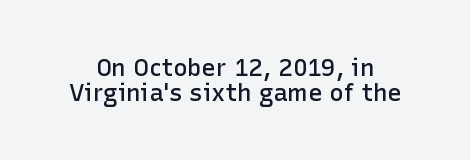
The image shows 24 px text type, upright; set tight line spacing (1.03x), normal letter spacing, not underlined.
